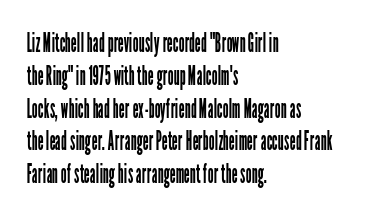
Check the space under the baseline: it is left empty. Posture: upright roman. Is the type heavy? It reads as light-to-regular instead. One-word summary of the alignment: left. The line-height multiplier appears to be the usual default.
